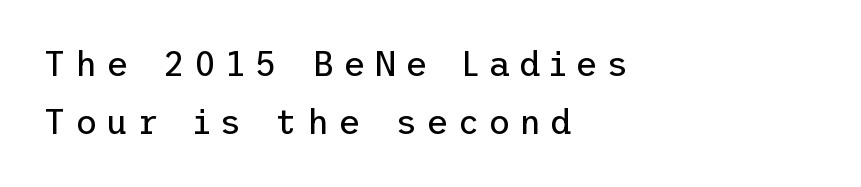
The image shows 34 px regular-weight sans-serif type, upright; set left-aligned, line spacing 1.71x, unusually wide letter spacing (+0.26 em), not underlined; low stroke contrast and a medium x-height.
